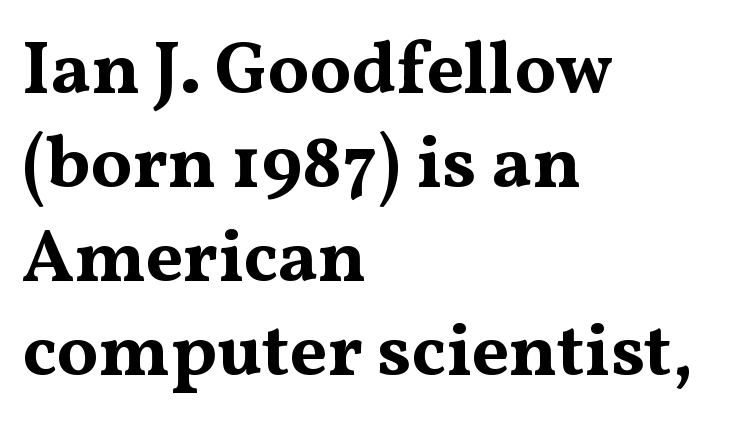
Q: Is the text bold? A: Yes.
Q: Is the text italic (slanted)? A: No, it is upright.
Q: Is the typeface a serif or a sans-serif typeface? A: Serif.
Q: Is the text underlined? A: No.
Q: How is the paragraph aligned? A: Left-aligned.
Q: Is the spacing between letters normal or unusually wide? A: Normal.
Q: Is the spacing between lines tight, normal or loose? A: Normal.
Q: Width (condensed, normal, or wide)? A: Wide.
Q: Stroke contrast? A: Medium.
Q: x-height? A: Medium.
Q: Monospaced? A: No.
